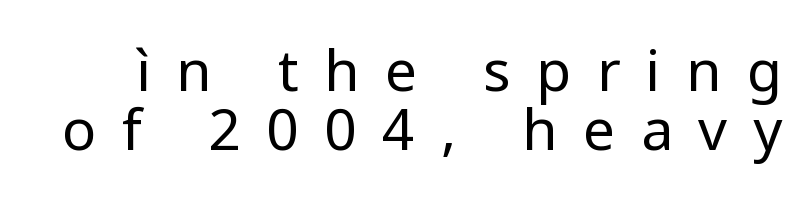
Baseline-to-baseline distance is barely more than the letter height. Display-style spreading of the glyphs; the letterfit is very open. Character widths vary here, with narrow letters taking less room than wide ones. No letter is thick-stroked: the sample isn't bold. These lines were composed using upright roman letters.
